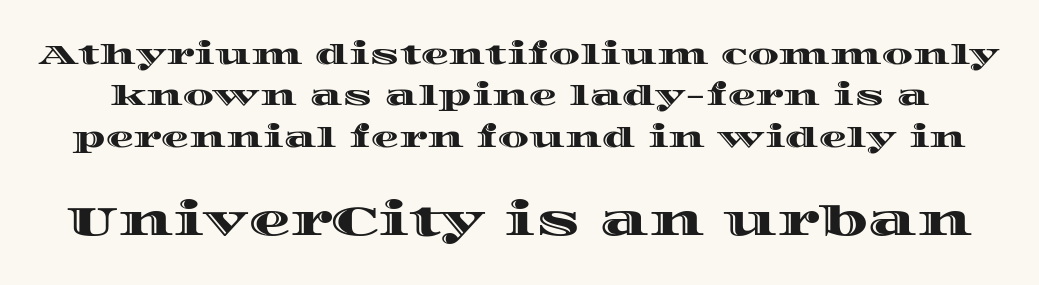
The image shows 42 px wide type, upright; set normal line spacing (1.48x), normal letter spacing, not underlined; the second (bottom) block is 1.5x larger; a large x-height.
